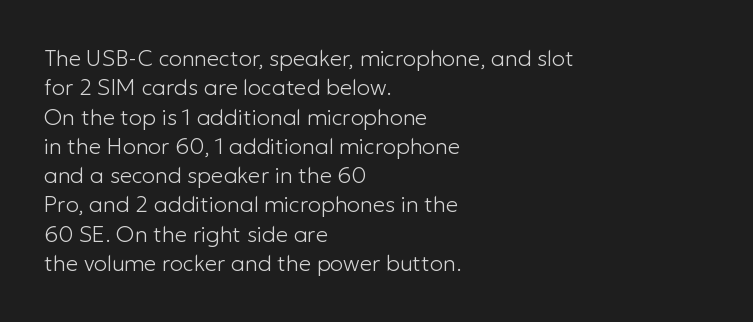
{"italic": "no", "bold": "no", "underline": "no", "align": "left", "line_spacing": "normal", "line_spacing_ratio": 1.33, "letter_spacing": "normal", "letter_spacing_em": 0.0, "glyph_px": 22}
